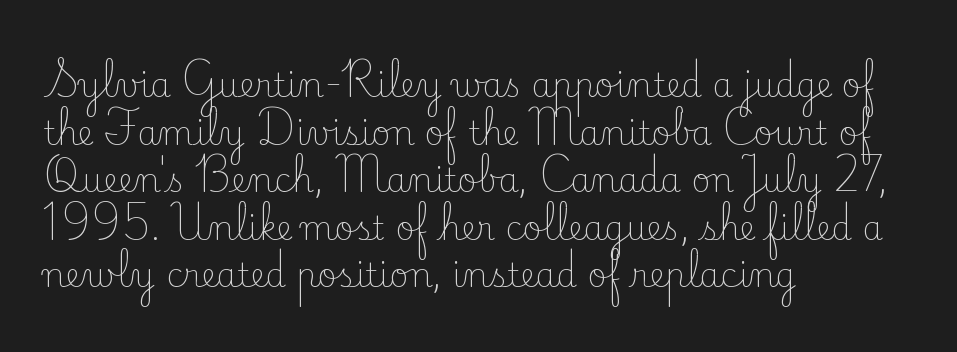
Q: Is the text bold? A: No.
Q: Is the text italic (slanted)? A: No, it is upright.
Q: Is the typeface a serif or a sans-serif typeface? A: Serif.
Q: Is the text underlined? A: No.
Q: How is the paragraph aligned? A: Left-aligned.
Q: Is the spacing between letters normal or unusually wide? A: Normal.
Q: Is the spacing between lines tight, normal or loose? A: Normal.
Q: Width (condensed, normal, or wide)? A: Normal.
Q: Stroke contrast? A: Low.
Q: x-height? A: Small.
Q: Monospaced? A: No.
